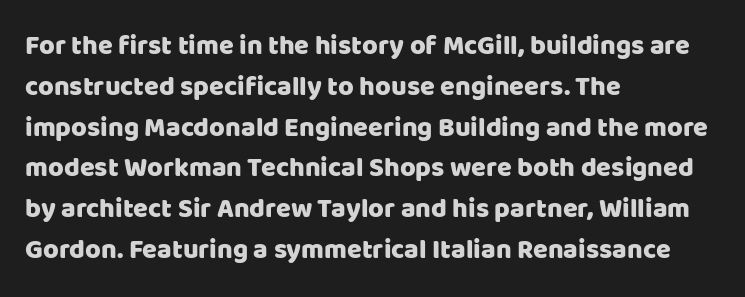
The typography opts for an upright posture over an oblique one. Descenders hang freely into open space. The rag falls on the right side of this text block. No extra tracking has been applied to these lines. Does the leading feel generous? No, just average.
